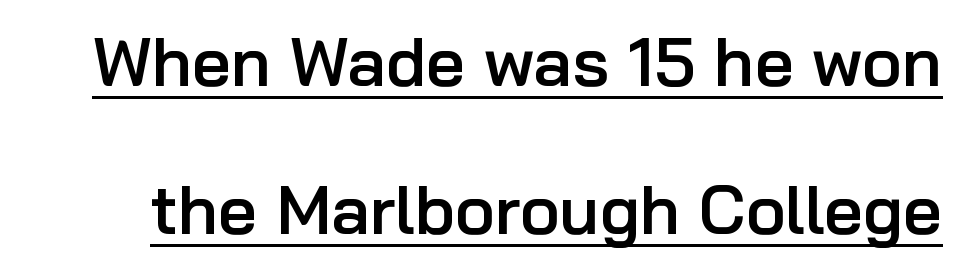
The image shows 68 px semibold sans-serif type, upright; set loose line spacing (2.18x), normal letter spacing, underlined; low stroke contrast and a medium x-height.
